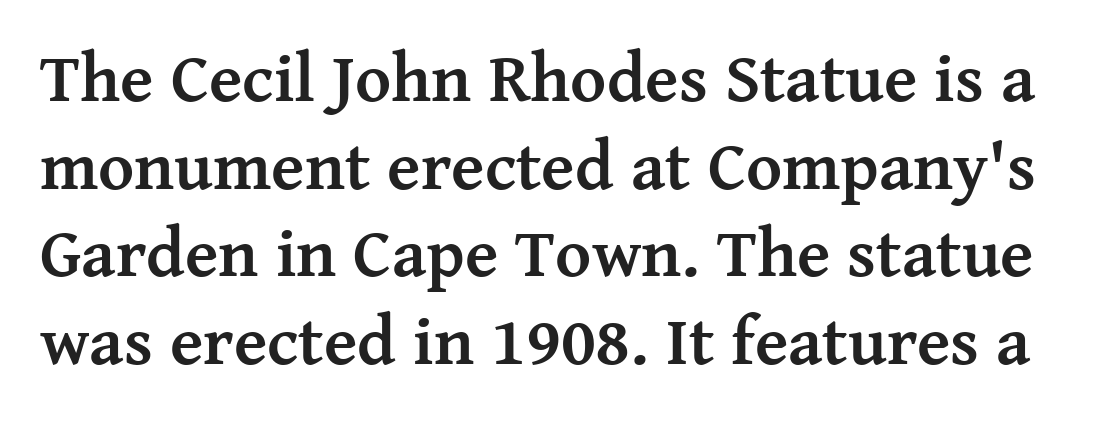
Q: Is the text bold? A: Yes.
Q: Is the text italic (slanted)? A: No, it is upright.
Q: Is the typeface a serif or a sans-serif typeface? A: Serif.
Q: Is the text underlined? A: No.
Q: Is the spacing between letters normal or unusually wide? A: Normal.
Q: Is the spacing between lines tight, normal or loose? A: Normal.
Q: Width (condensed, normal, or wide)? A: Normal.
Q: Stroke contrast? A: Medium.
Q: x-height? A: Medium.
Q: Monospaced? A: No.
